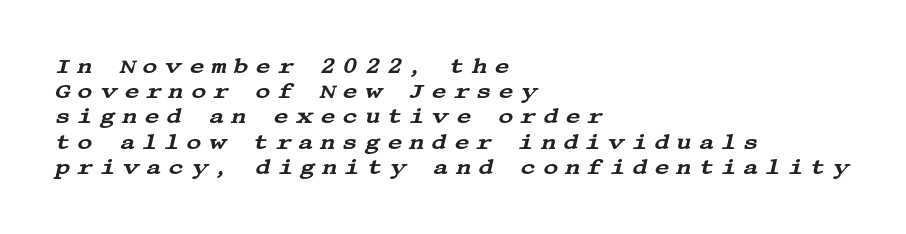
Reading down the block, your eye returns to a fixed left position each line. Someone cranked the tracking dial way up on this one. Quick note: italic. Clear beneath every line of the passage.
